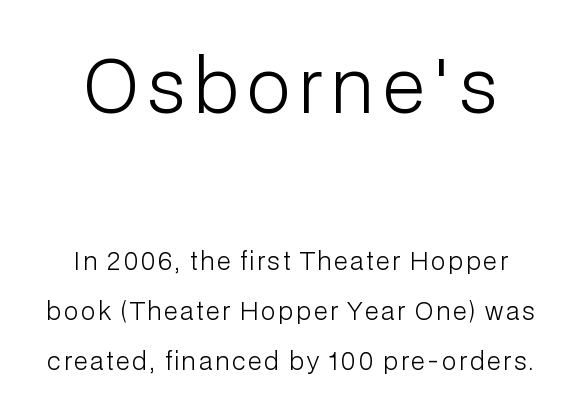
In terms of letterform style, serifs are entirely absent. The face used here appears at its bigger size in the upper chunk. Notice the wide empty band between every row — that's loose leading. Which margin do the lines hug? Neither — every line sits in the middle.
